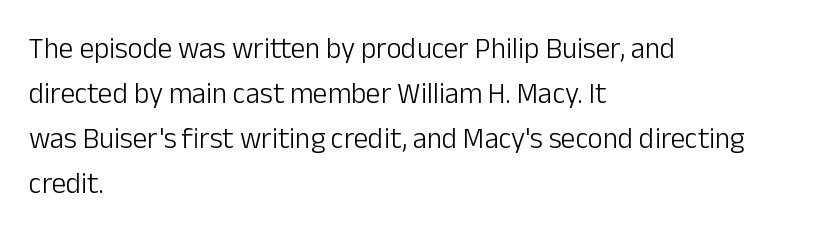
Q: Is the text bold? A: No.
Q: Is the text italic (slanted)? A: No, it is upright.
Q: Is the typeface a serif or a sans-serif typeface? A: Sans-serif.
Q: Is the text underlined? A: No.
Q: How is the paragraph aligned? A: Left-aligned.
Q: Is the spacing between letters normal or unusually wide? A: Normal.
Q: Is the spacing between lines tight, normal or loose? A: Normal.
Q: Width (condensed, normal, or wide)? A: Normal.
Q: Stroke contrast? A: Low.
Q: x-height? A: Medium.
Q: Monospaced? A: No.
